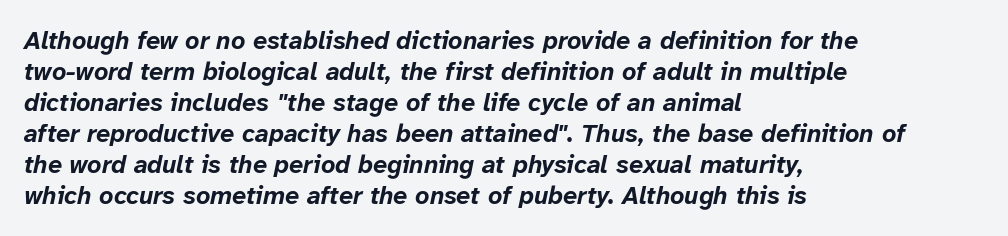
Q: Is the text bold? A: Yes.
Q: Is the text italic (slanted)? A: Yes, it leans right by about 12 degrees.
Q: Is the text underlined? A: No.
Q: How is the paragraph aligned? A: Left-aligned.
Q: Is the spacing between letters normal or unusually wide? A: Normal.
